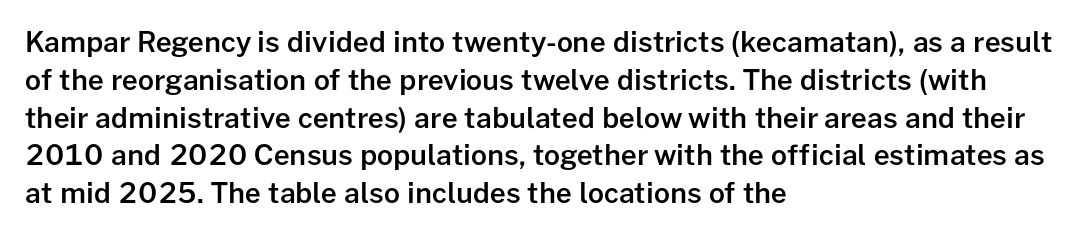
The image shows 28 px semibold sans-serif type, upright; set left-aligned, normal line spacing (1.35x), normal letter spacing, not underlined; low stroke contrast and a medium x-height.
